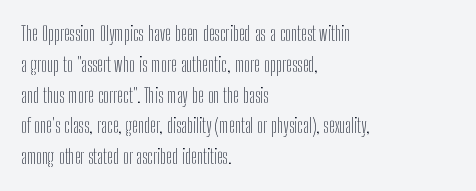
Q: Is the text bold? A: No.
Q: Is the text italic (slanted)? A: No, it is upright.
Q: Is the text underlined? A: No.
Q: How is the paragraph aligned? A: Left-aligned.
Q: Is the spacing between letters normal or unusually wide? A: Normal.
Q: Is the spacing between lines tight, normal or loose? A: Normal.
